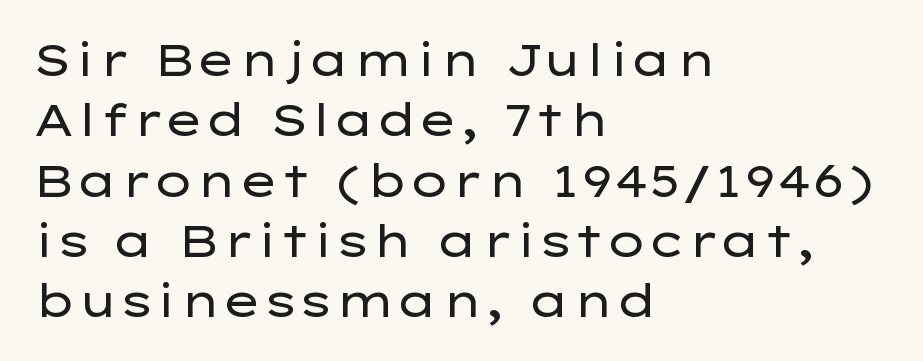
Posture: vertical. The letters sit at their default tracking, neither squeezed nor spread. Classification — sans serif. This is not heavy type; no bold has been used. The line-height multiplier appears to be the usual default.
